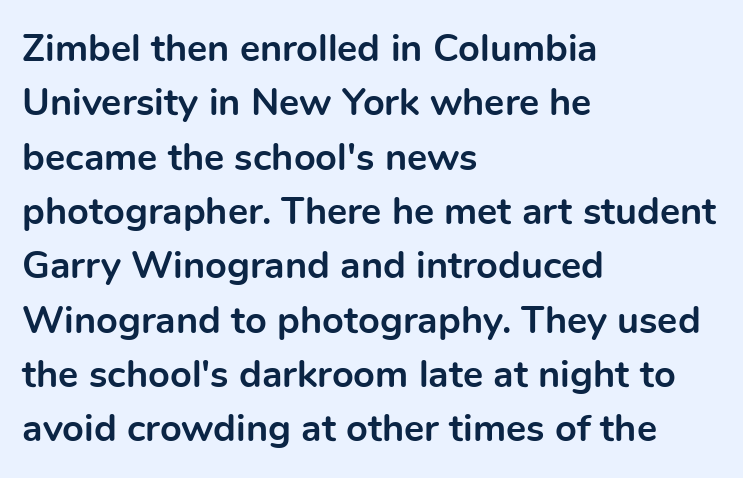
Here the designer chose a conventional face with non-uniform glyph widths. If you drew a line through each stem, it would be perfectly vertical. Glance below the letters and you will spot only blank space. In CSS terms this would be text-align: left.
